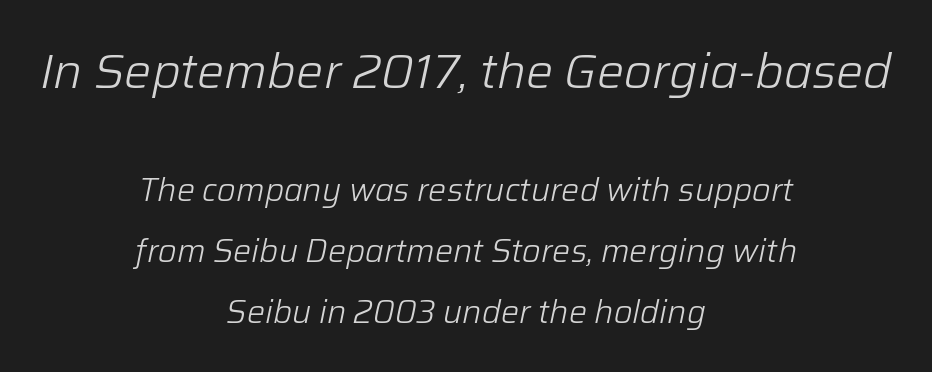
The image shows 48 px light type, italic (leaning right); set centered, loose line spacing (1.92x), normal letter spacing, not underlined; the first (top) block is 1.5x larger; low stroke contrast and a medium x-height.
